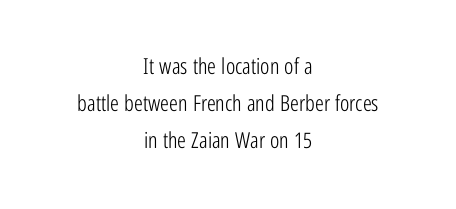
The image shows 22 px text type, upright; set centered, normal line spacing (1.68x), normal letter spacing, not underlined.
